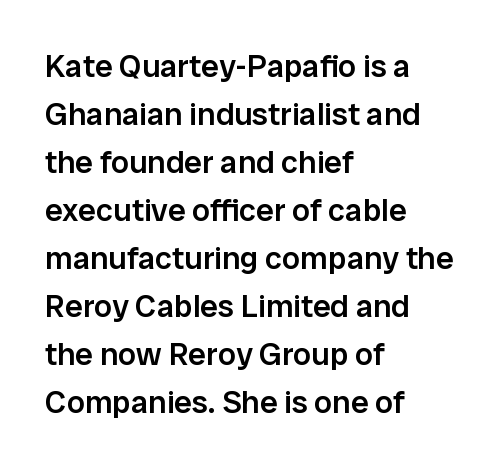
Q: Is the text bold? A: Semi-bold.
Q: Is the text italic (slanted)? A: No, it is upright.
Q: Is the typeface a serif or a sans-serif typeface? A: Sans-serif.
Q: Is the text underlined? A: No.
Q: How is the paragraph aligned? A: Left-aligned.
Q: Is the spacing between letters normal or unusually wide? A: Normal.
Q: Is the spacing between lines tight, normal or loose? A: Normal.
Q: Width (condensed, normal, or wide)? A: Normal.
Q: Stroke contrast? A: Low.
Q: x-height? A: Medium.
Q: Monospaced? A: No.
